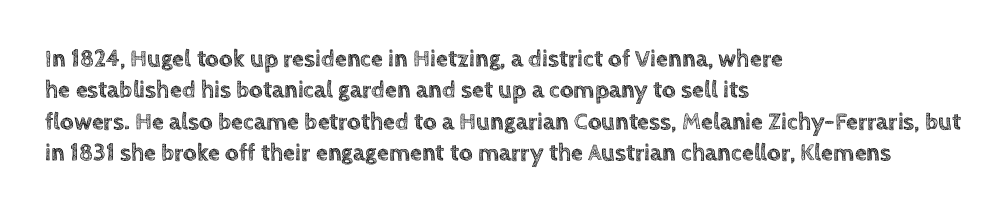
Q: Is the text italic (slanted)? A: No, it is upright.
Q: Is the text underlined? A: No.
Q: How is the paragraph aligned? A: Left-aligned.
Q: Is the spacing between letters normal or unusually wide? A: Normal.
Q: Is the spacing between lines tight, normal or loose? A: Normal.
